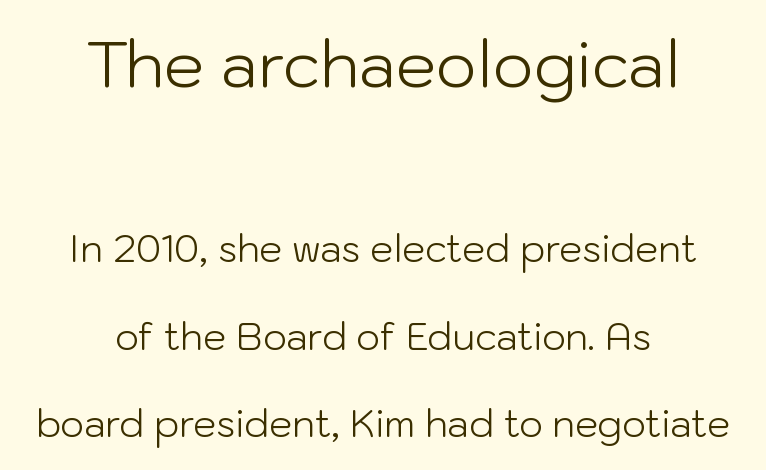
Q: Is the text bold? A: No.
Q: Is the text italic (slanted)? A: No, it is upright.
Q: Is the typeface a serif or a sans-serif typeface? A: Sans-serif.
Q: Is the text underlined? A: No.
Q: How is the paragraph aligned? A: Centered.
Q: Is the spacing between letters normal or unusually wide? A: Normal.
Q: Is the spacing between lines tight, normal or loose? A: Loose.
Q: Which block of text is set in a larger size, the first (top) or the second (bottom)? A: The first (top) one.
Q: Width (condensed, normal, or wide)? A: Normal.
Q: Stroke contrast? A: Low.
Q: x-height? A: Medium.
Q: Monospaced? A: No.
